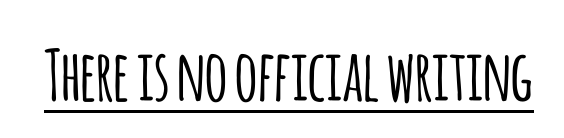
{"serif": "no", "italic": "no", "width": "condensed", "stroke_contrast": "low", "x_height": "large", "monospaced": "no", "underline": "yes", "letter_spacing": "normal", "letter_spacing_em": 0.0, "glyph_px": 70}
